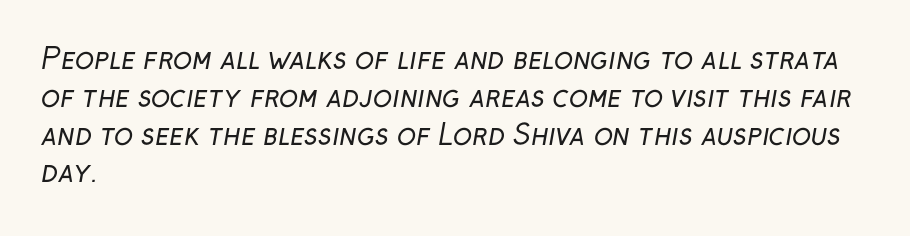
The image shows 28 px regular-weight sans-serif type; set left-aligned, normal line spacing (1.35x), normal letter spacing, not underlined; low stroke contrast and a medium x-height.
